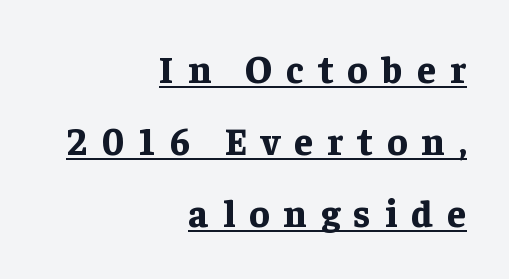
{"serif": "yes", "italic": "no", "bold": "yes", "weight": "bold", "width": "normal", "stroke_contrast": "low", "x_height": "medium", "monospaced": "no", "underline": "yes", "align": "right", "line_spacing_ratio": 1.89, "letter_spacing": "wide", "letter_spacing_em": 0.37, "glyph_px": 38}
